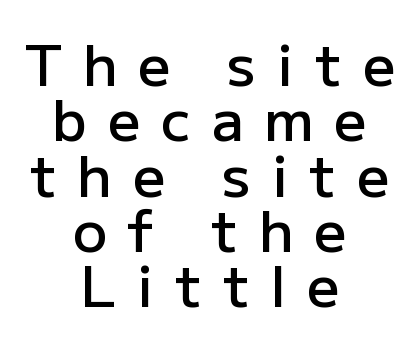
{"serif": "no", "italic": "no", "bold": "semi", "weight": "semibold", "width": "normal", "stroke_contrast": "low", "x_height": "medium", "monospaced": "no", "underline": "no", "align": "center", "line_spacing": "tight", "line_spacing_ratio": 0.97, "letter_spacing": "wide", "letter_spacing_em": 0.36, "glyph_px": 57}
